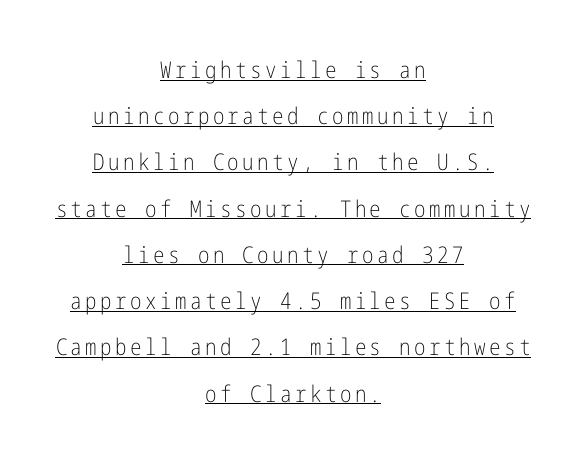
The whitespace from short lines is split evenly between both sides. The font is comparable to plain body text, perhaps lighter. This sample trades compactness for vertical openness between lines. The typesetter has applied underlining to the passage shown.
